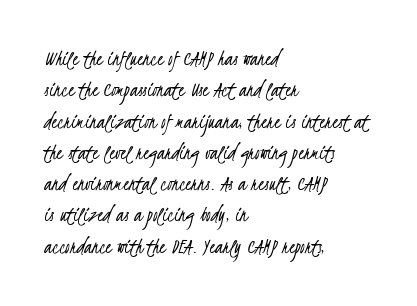
The line texture is even and compact thanks to regular tracking. The passage shown is not underscored anywhere. The typeface has the unassuming heft of standard copy or less. The rendering anchors every line to the left-hand side.
